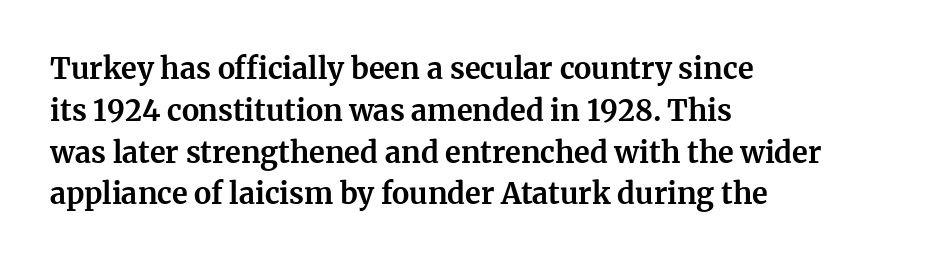
The vertical gap from one line to the next is medium. You can tell from the footed stems that serif type was used. The lines are quadded left. Quick note: underline off. Strokes here are thick enough to call this a true bold. Does the lettering tilt? It doesn't — this is upright.
